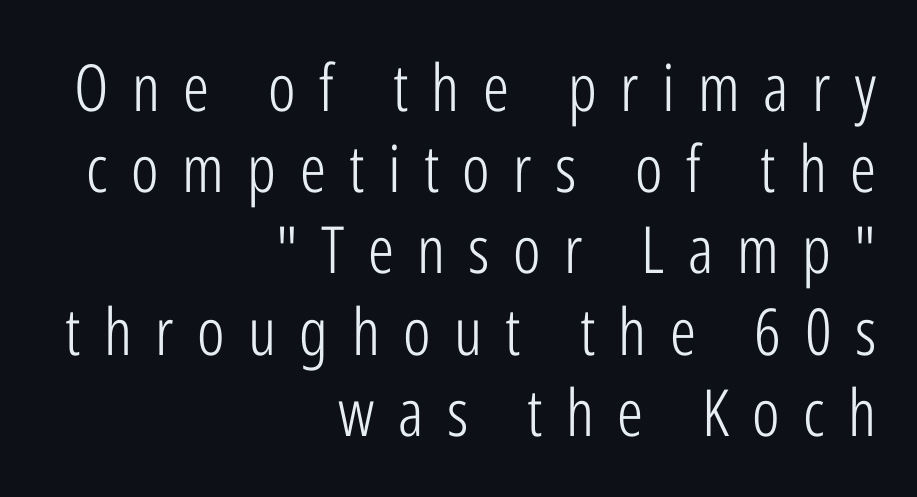
The leading is moderate, giving the passage an even texture. Is this a sans? Yes — the strokes have no serifs. These glyphs show unthickened strokes, regular width or finer. Rule under the text: the space is simply empty.
